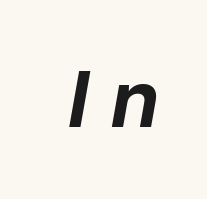
Its strokes are broad and dark, the hallmark of bold type. Honestly, the letter spacing is so wide it's the main thing you notice. A typesetter would mark this as italic. A clean baseline with only descenders dipping below it. Here the designer chose a conventional face with non-uniform glyph widths.
